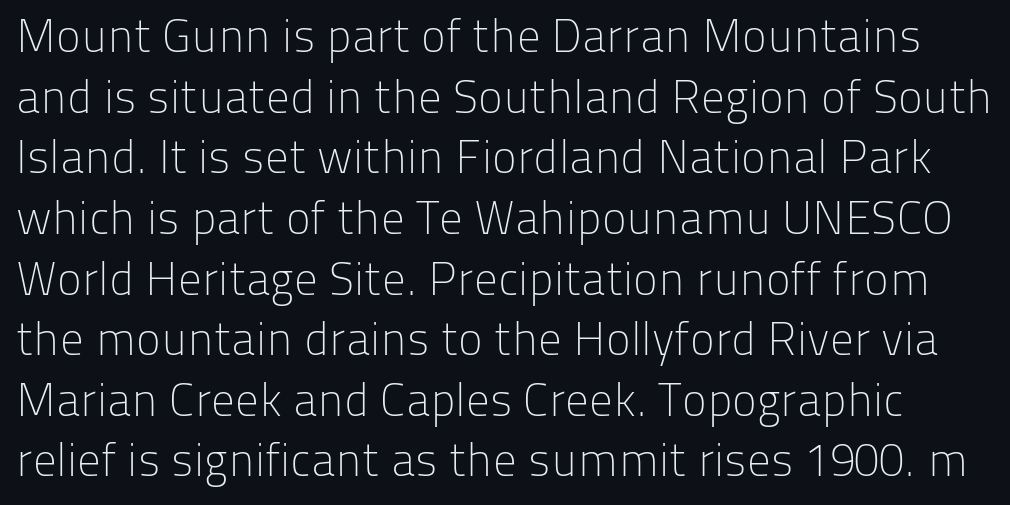
The zone under the glyphs is completely vacant. This rendering leaves character spacing at its baseline value. Think of a printed novel: that variable character pitch is what you see here. Posture: vertical.
